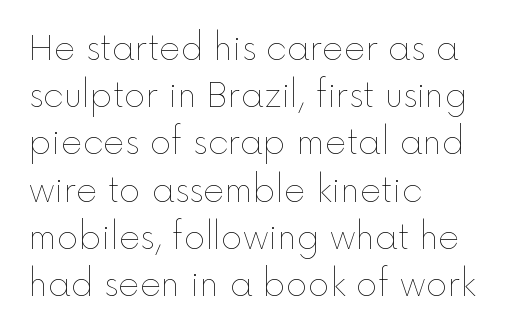
{"italic": "no", "bold": "no", "weight": "thin", "width": "normal", "x_height": "medium", "monospaced": "no", "underline": "no", "align": "left", "line_spacing": "normal", "line_spacing_ratio": 1.43, "letter_spacing": "normal", "letter_spacing_em": 0.0, "glyph_px": 33}
